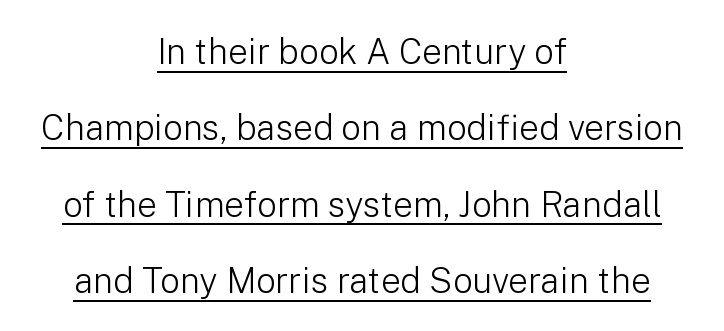
The image shows 35 px light sans-serif type, upright; set centered, loose line spacing (2.18x), normal letter spacing, underlined; low stroke contrast and a medium x-height.
